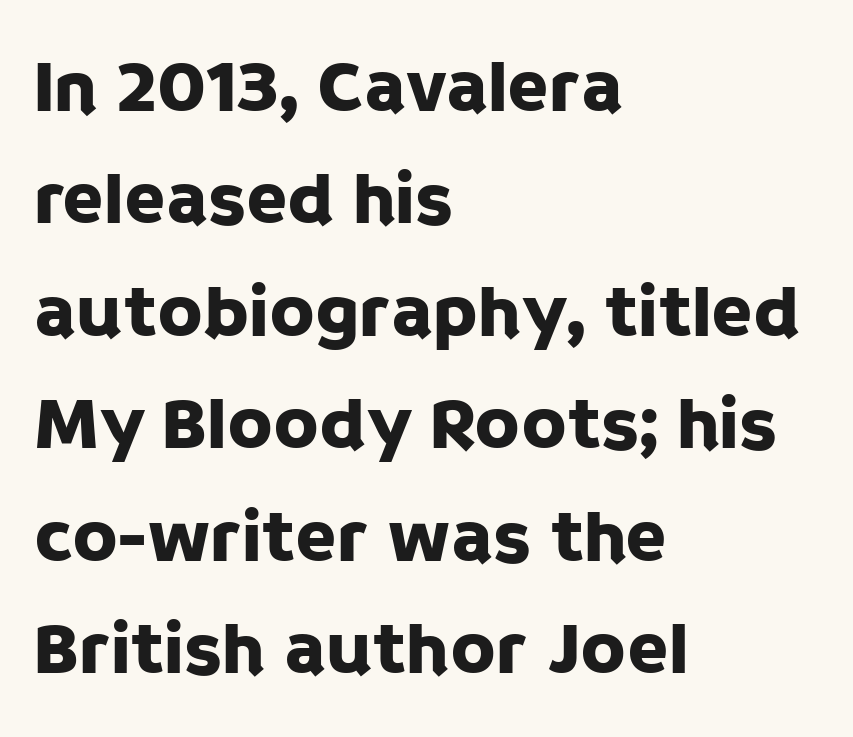
Q: Is the text italic (slanted)? A: No, it is upright.
Q: Is the typeface a serif or a sans-serif typeface? A: Sans-serif.
Q: Is the text underlined? A: No.
Q: How is the paragraph aligned? A: Left-aligned.
Q: Is the spacing between letters normal or unusually wide? A: Normal.
Q: Is the spacing between lines tight, normal or loose? A: Normal.
Q: Width (condensed, normal, or wide)? A: Normal.
Q: Stroke contrast? A: Low.
Q: x-height? A: Large.
Q: Monospaced? A: No.
